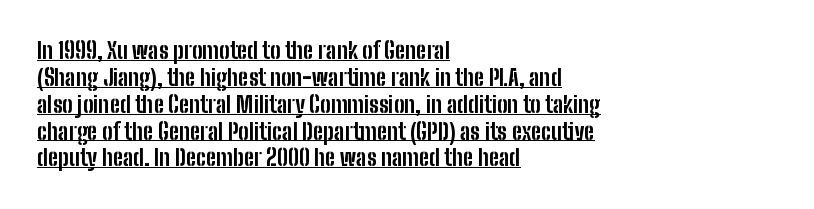
The image shows 22 px bold type, upright; set left-aligned, line spacing 1.22x, normal letter spacing, underlined.
